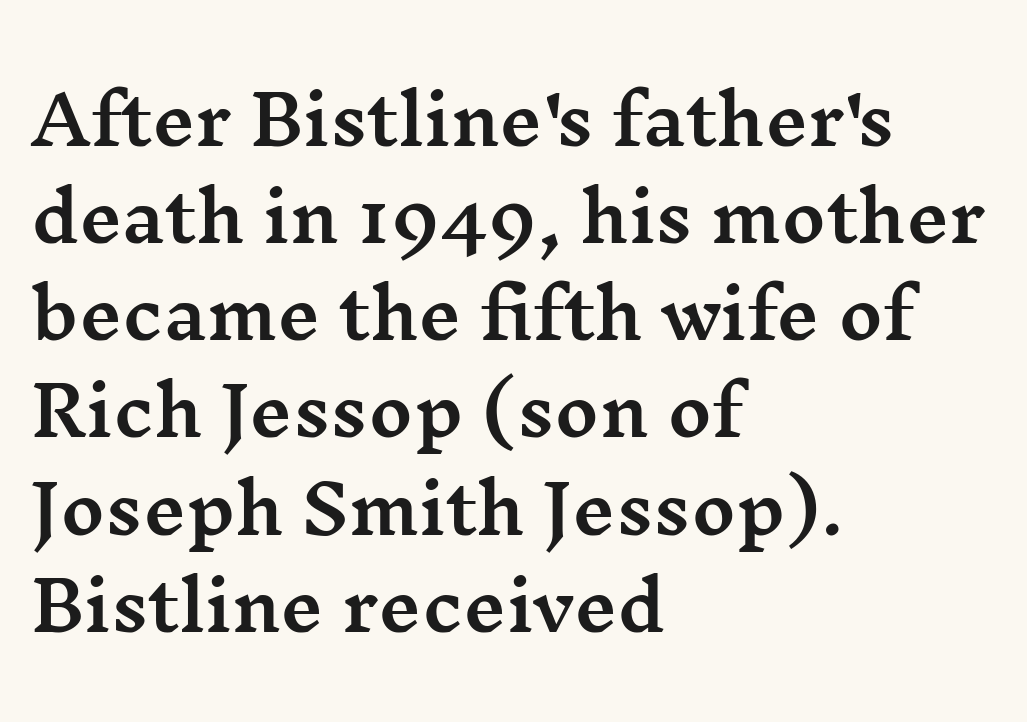
{"serif": "yes", "italic": "no", "width": "wide", "stroke_contrast": "medium", "x_height": "medium", "monospaced": "no", "underline": "no", "align": "left", "line_spacing": "normal", "line_spacing_ratio": 1.45, "letter_spacing": "normal", "letter_spacing_em": 0.0, "glyph_px": 67}
